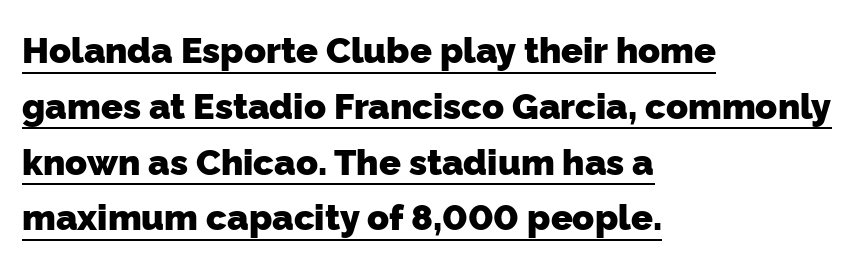
Q: Is the text bold? A: Yes.
Q: Is the typeface a serif or a sans-serif typeface? A: Sans-serif.
Q: Is the text underlined? A: Yes.
Q: How is the paragraph aligned? A: Left-aligned.
Q: Is the spacing between letters normal or unusually wide? A: Normal.
Q: Is the spacing between lines tight, normal or loose? A: Normal.
Q: Width (condensed, normal, or wide)? A: Normal.
Q: Stroke contrast? A: Low.
Q: x-height? A: Medium.
Q: Monospaced? A: No.
